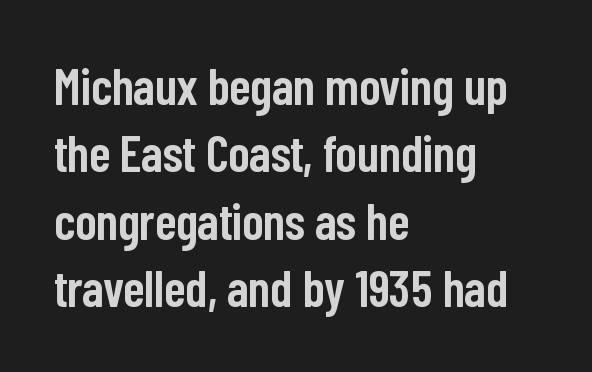
The image shows 51 px semibold, condensed sans-serif type, upright; set left-aligned, normal line spacing (1.32x), normal letter spacing, not underlined; low stroke contrast and a medium x-height.
